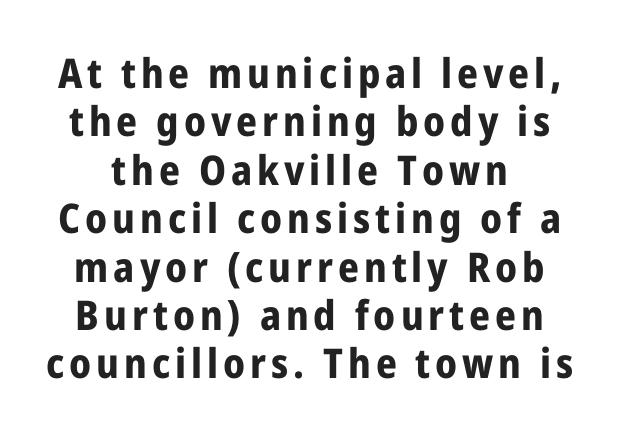
Q: Is the text bold? A: Yes.
Q: Is the text italic (slanted)? A: No, it is upright.
Q: Is the typeface a serif or a sans-serif typeface? A: Sans-serif.
Q: Is the text underlined? A: No.
Q: Width (condensed, normal, or wide)? A: Condensed.
Q: Stroke contrast? A: Low.
Q: x-height? A: Medium.
Q: Monospaced? A: No.
